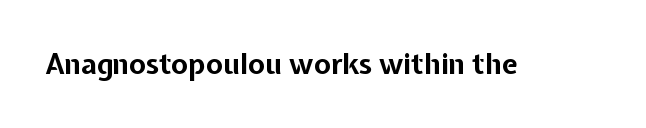
The image shows 28 px bold sans-serif type, upright; set normal letter spacing, not underlined; low stroke contrast and a medium x-height.
